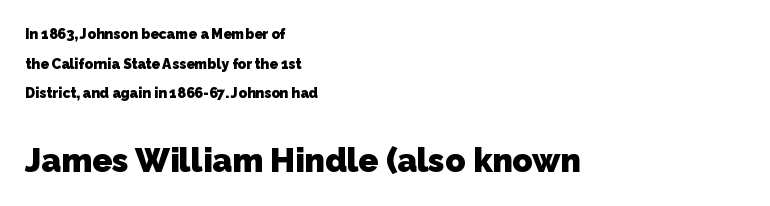
Is the block centered? No — it sits flush against the left margin. The rendering shows plain stroke endings on the letterforms — a sans-serif design. The letterforms sit shoulder to shoulder at normal distance. Underlining? Definitely not there. The block sitting lower on the canvas is the one with enlarged characters.
